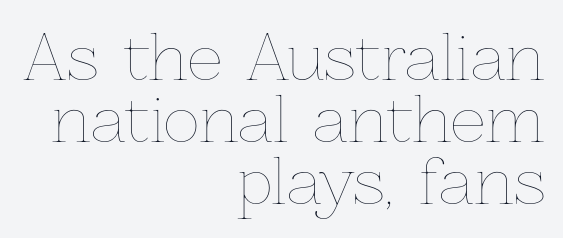
{"italic": "no", "bold": "no", "weight": "thin", "width": "normal", "stroke_contrast": "low", "x_height": "medium", "monospaced": "no", "underline": "no", "align": "right", "line_spacing": "tight", "line_spacing_ratio": 1.0, "letter_spacing": "normal", "letter_spacing_em": 0.0, "glyph_px": 62}
